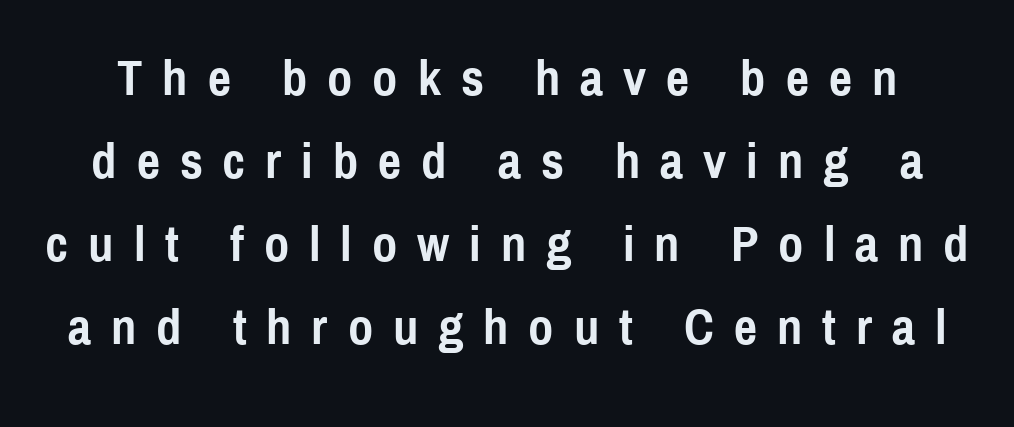
The image shows 51 px semibold, condensed sans-serif type, upright; set normal line spacing (1.63x), unusually wide letter spacing (+0.39 em), not underlined; a medium x-height.
